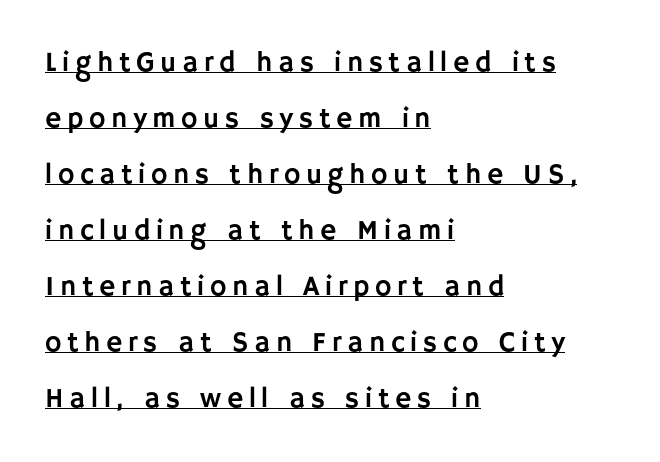
The image shows 28 px sans-serif type, upright; set left-aligned, loose line spacing (2.0x), unusually wide letter spacing (+0.2 em), underlined; low stroke contrast and a large x-height.
